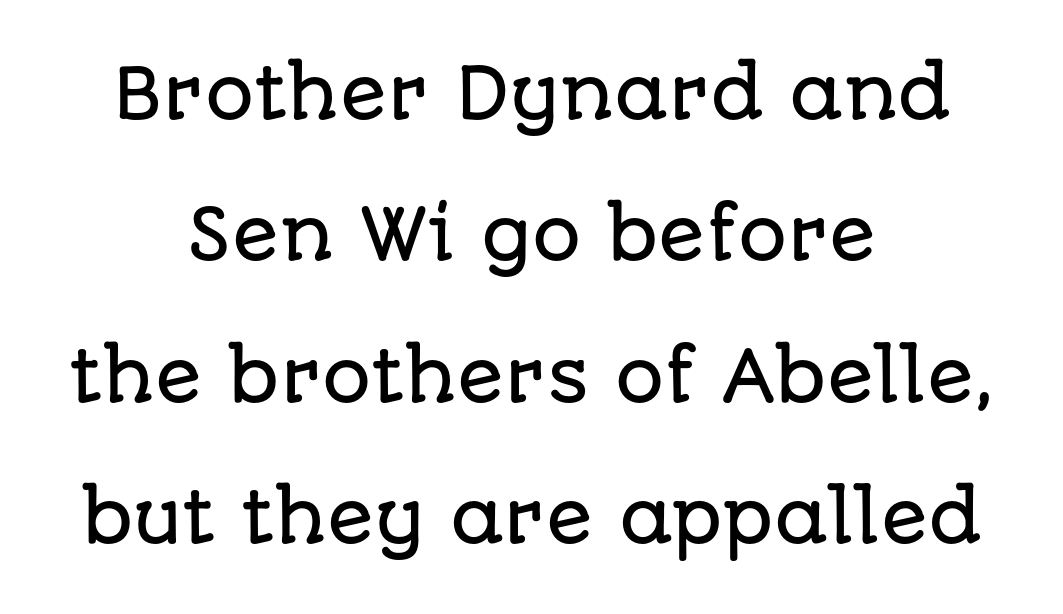
The image shows 69 px sans-serif type, upright; set centered, loose line spacing (2.05x), normal letter spacing, not underlined; low stroke contrast and a large x-height.
